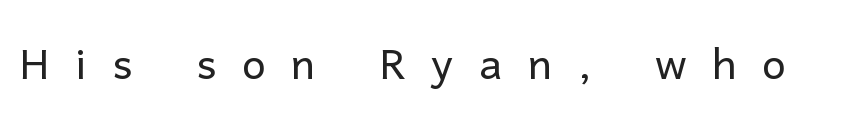
Q: Is the text bold? A: No.
Q: Is the text italic (slanted)? A: No, it is upright.
Q: Is the typeface a serif or a sans-serif typeface? A: Sans-serif.
Q: Is the text underlined? A: No.
Q: Is the spacing between letters normal or unusually wide? A: Unusually wide.
Q: Width (condensed, normal, or wide)? A: Normal.
Q: Stroke contrast? A: Low.
Q: x-height? A: Medium.
Q: Monospaced? A: No.
